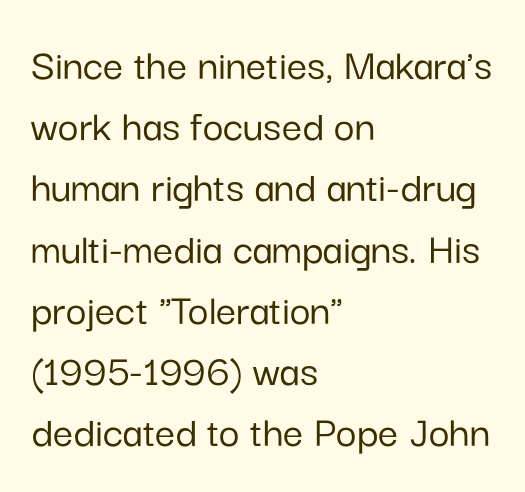
The tracking reads as untouched default to a designer's eye. A sans-serif font was chosen for this passage. Line spacing here is normal. The rag falls on the right side of this text block. The type sits square on the baseline with zero lean. The letters advance in unequal steps, a hallmark of proportional type.
